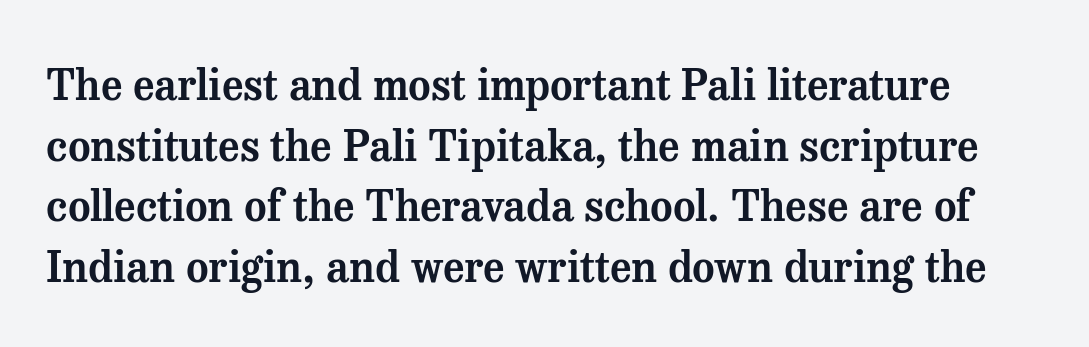
The image shows 43 px serif type, upright; set normal line spacing (1.41x), normal letter spacing, not underlined; medium stroke contrast and a medium x-height.
